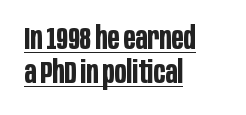
The image shows 31 px bold, condensed sans-serif type, upright; set left-aligned, tight line spacing (1.09x), normal letter spacing, underlined; low stroke contrast and a large x-height.
